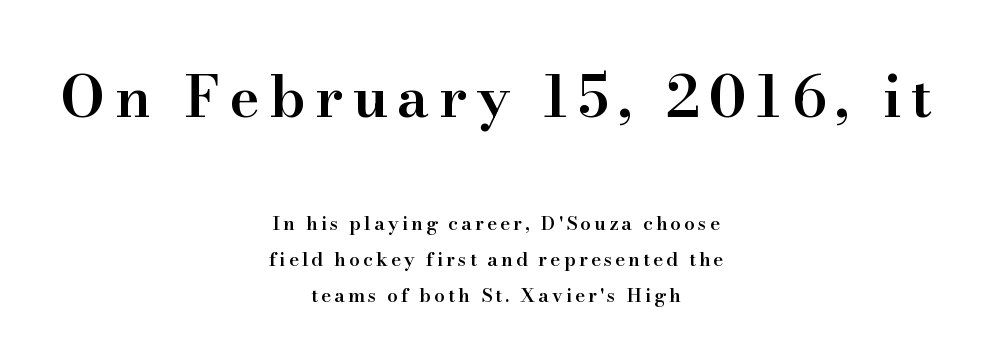
The image shows 58 px semibold serif type, upright; set centered, loose line spacing (1.9x), not underlined; the first (top) block is 3.05x larger; high stroke contrast and a small x-height.
